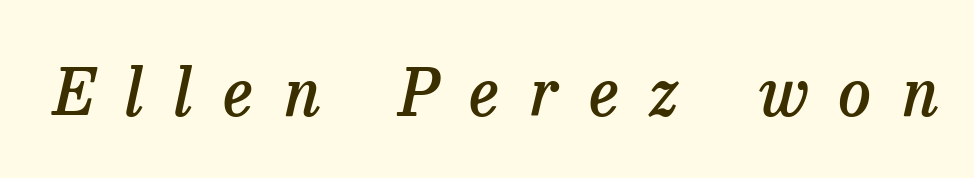
The image shows 65 px semibold serif type, italic (leaning right); set unusually wide letter spacing (+0.48 em), not underlined; low stroke contrast and a medium x-height.
